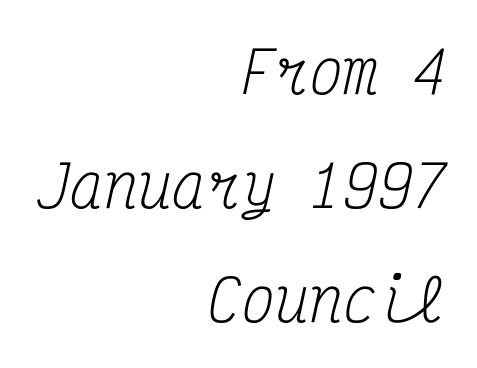
Are there feet on the stems? There are — it's a serif. The passage is arranged like a letterhead date or caption credit — flush right. Is this a fixed-width face? Yes — each glyph sits in an identical cell. These lines were composed using italics. Type without underlining.
